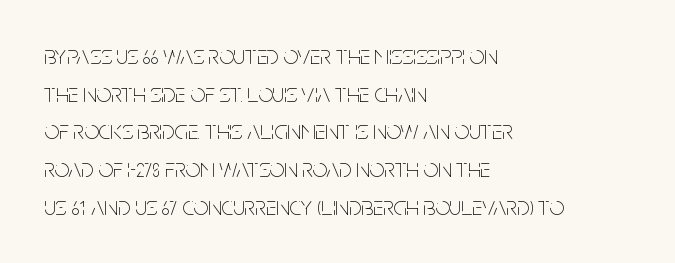
{"italic": "no", "bold": "no", "underline": "no", "align": "left", "line_spacing": "normal", "line_spacing_ratio": 1.45, "letter_spacing": "normal", "letter_spacing_em": 0.0, "glyph_px": 26}
